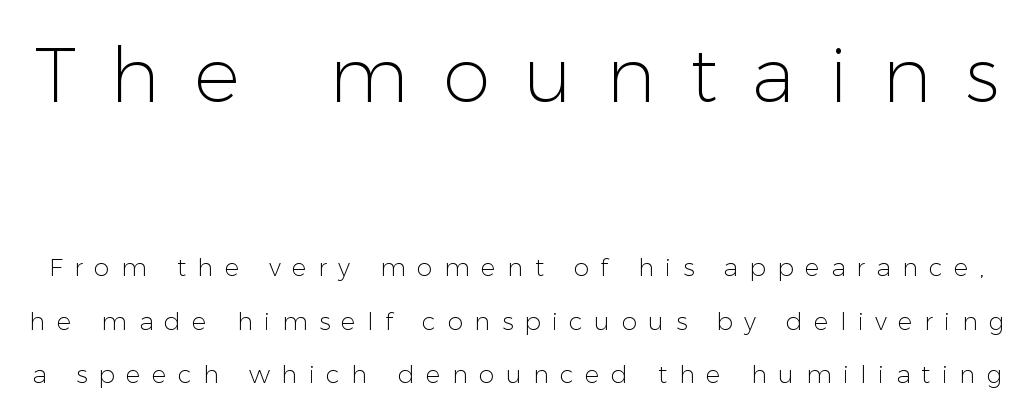
Q: Is the text bold? A: No.
Q: Is the text italic (slanted)? A: No, it is upright.
Q: Is the typeface a serif or a sans-serif typeface? A: Sans-serif.
Q: Is the text underlined? A: No.
Q: Is the spacing between letters normal or unusually wide? A: Unusually wide.
Q: Is the spacing between lines tight, normal or loose? A: Loose.
Q: Which block of text is set in a larger size, the first (top) or the second (bottom)? A: The first (top) one.
Q: Width (condensed, normal, or wide)? A: Normal.
Q: Stroke contrast? A: Low.
Q: x-height? A: Medium.
Q: Monospaced? A: No.
